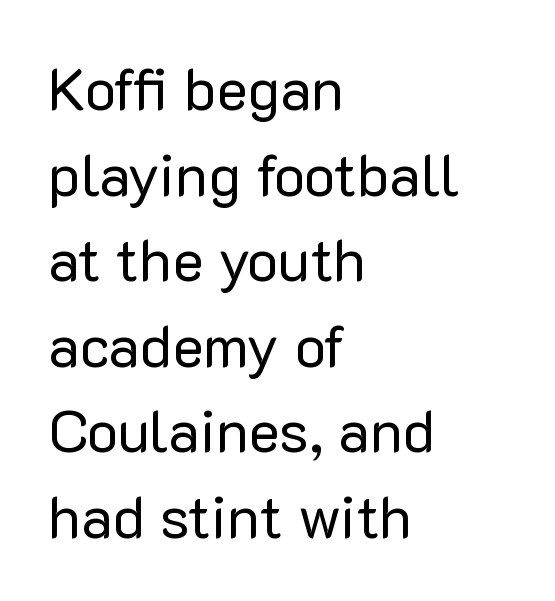
{"serif": "no", "italic": "no", "bold": "no", "weight": "regular", "width": "normal", "stroke_contrast": "low", "x_height": "medium", "monospaced": "no", "underline": "no", "align": "left", "line_spacing": "normal", "line_spacing_ratio": 1.45, "letter_spacing": "normal", "letter_spacing_em": 0.0, "glyph_px": 59}
